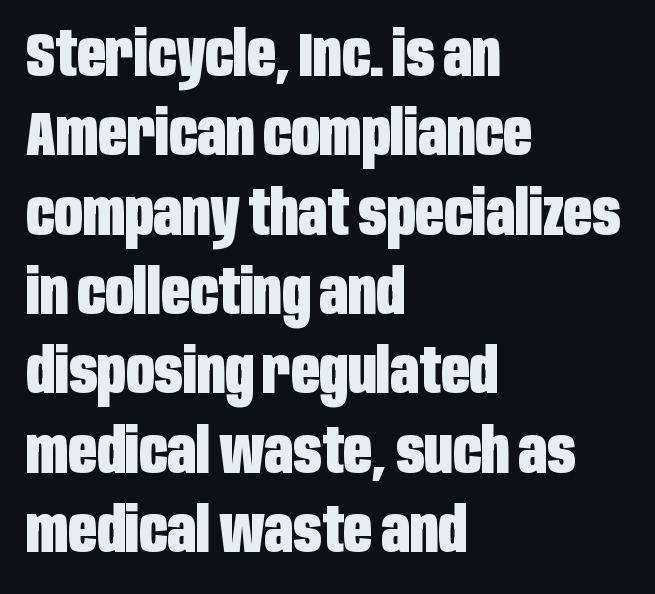
{"serif": "no", "italic": "no", "bold": "yes", "weight": "heavy", "width": "condensed", "stroke_contrast": "low", "x_height": "large", "monospaced": "no", "underline": "no", "align": "left", "line_spacing": "normal", "line_spacing_ratio": 1.28, "letter_spacing": "normal", "letter_spacing_em": 0.0, "glyph_px": 62}
